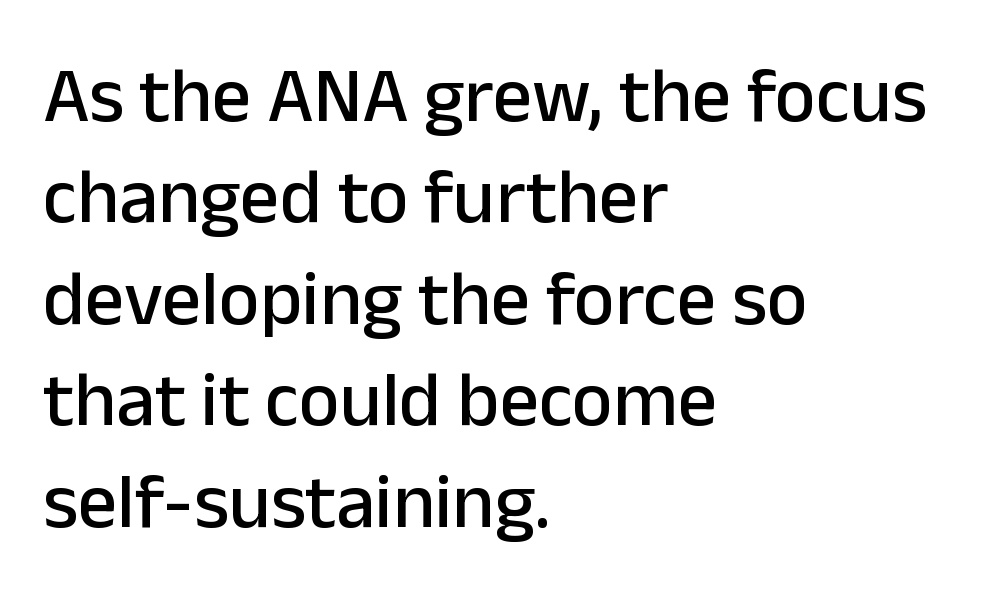
These lines are composed in type without serifs. Style check: upright. Here the designer chose a conventional face with non-uniform glyph widths. In CSS terms this would be text-align: left. Descenders are the only things crossing below the line. Glyph-to-glyph distance matches everyday printed text.
